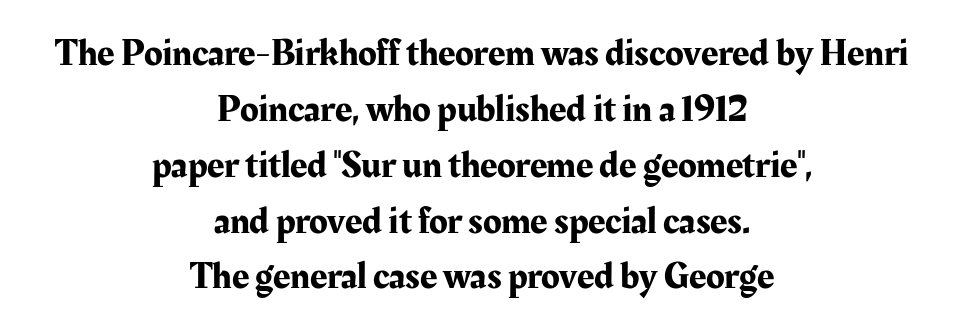
Q: Is the text italic (slanted)? A: No, it is upright.
Q: Is the typeface a serif or a sans-serif typeface? A: Serif.
Q: Is the text underlined? A: No.
Q: How is the paragraph aligned? A: Centered.
Q: Is the spacing between letters normal or unusually wide? A: Normal.
Q: Is the spacing between lines tight, normal or loose? A: Normal.
Q: Width (condensed, normal, or wide)? A: Normal.
Q: Stroke contrast? A: Medium.
Q: x-height? A: Medium.
Q: Monospaced? A: No.
